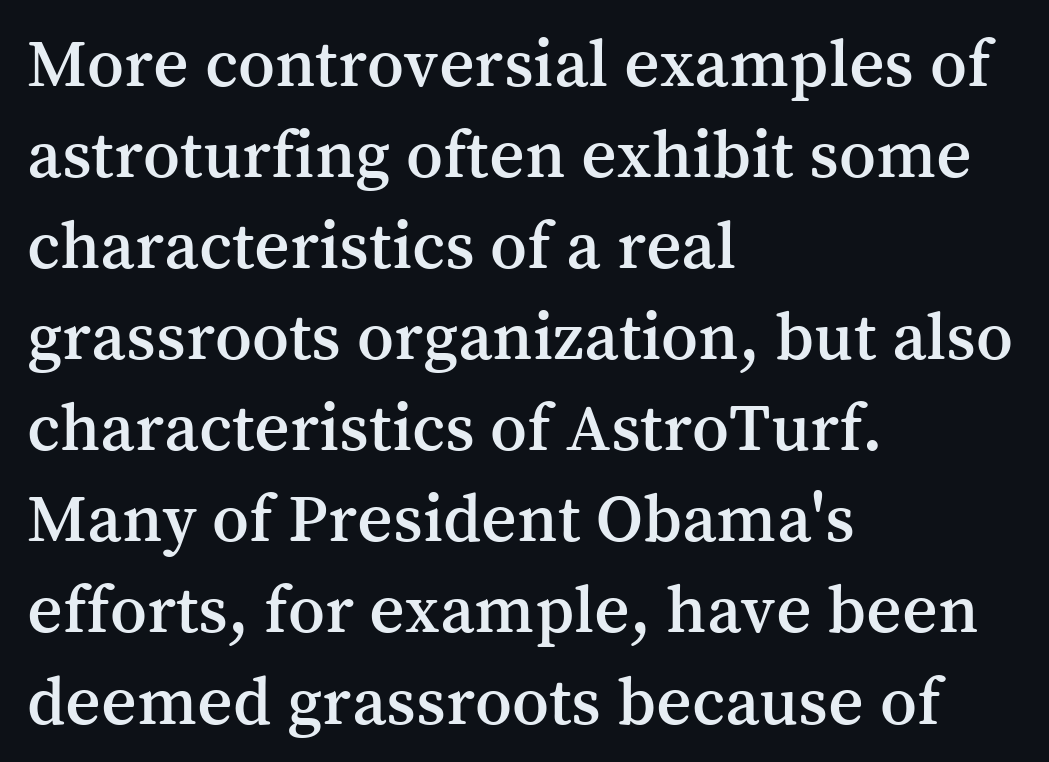
The axis of the letterforms is exactly vertical. The gap between lines stays unmarked. Compared with typical body copy, the letter spacing here is the same. Teacher's note: observe the even left margin — that is flush-left alignment.
